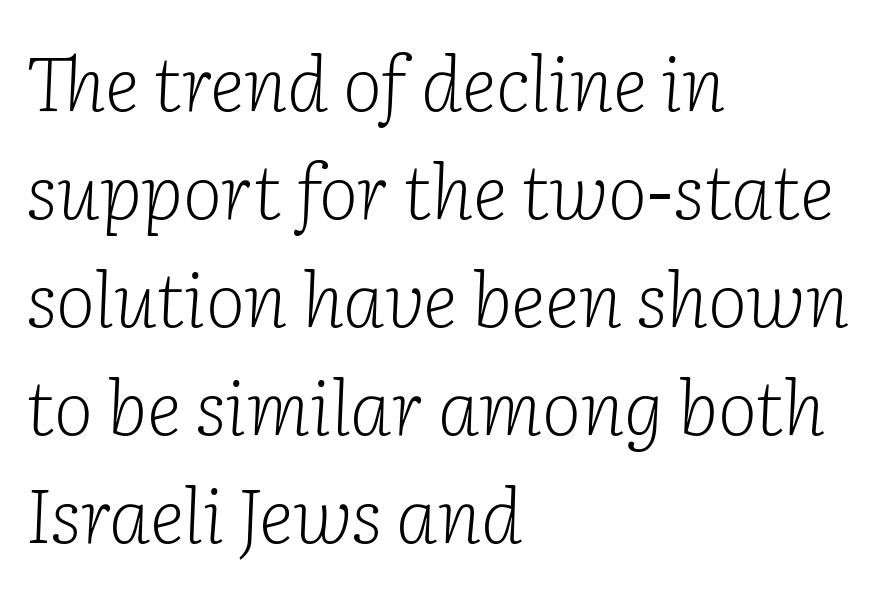
The image shows 75 px light serif type, italic (leaning right); set left-aligned, normal line spacing (1.44x), normal letter spacing, not underlined; low stroke contrast and a medium x-height.
